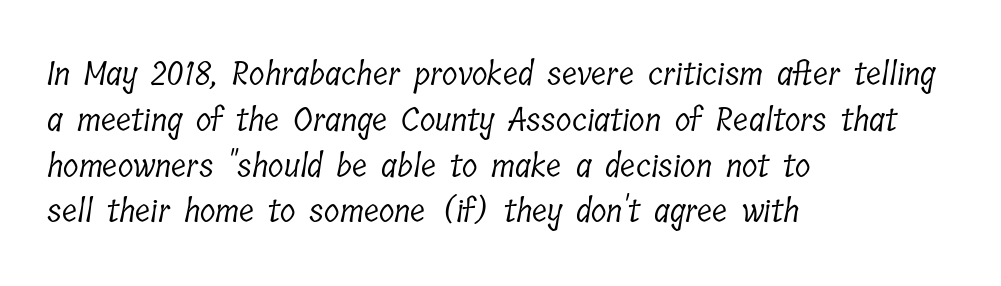
{"serif": "yes", "bold": "no", "weight": "light", "width": "condensed", "stroke_contrast": "low", "x_height": "medium", "monospaced": "no", "underline": "no", "align": "left", "line_spacing": "normal", "line_spacing_ratio": 1.43, "letter_spacing": "normal", "letter_spacing_em": 0.0, "glyph_px": 32}
